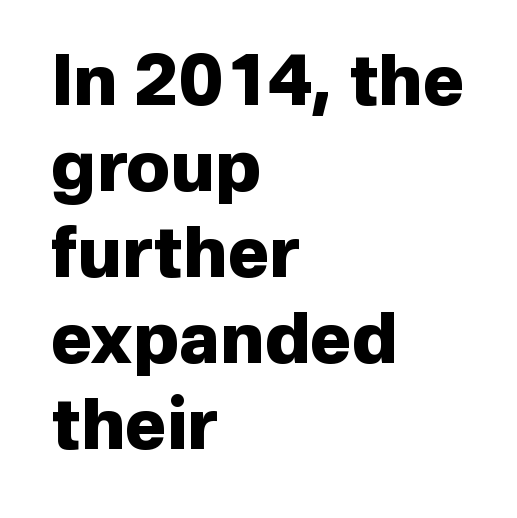
Q: Is the text bold? A: Yes.
Q: Is the text italic (slanted)? A: No, it is upright.
Q: Is the typeface a serif or a sans-serif typeface? A: Sans-serif.
Q: Is the text underlined? A: No.
Q: How is the paragraph aligned? A: Left-aligned.
Q: Is the spacing between letters normal or unusually wide? A: Normal.
Q: Width (condensed, normal, or wide)? A: Normal.
Q: Stroke contrast? A: Low.
Q: x-height? A: Medium.
Q: Monospaced? A: No.
